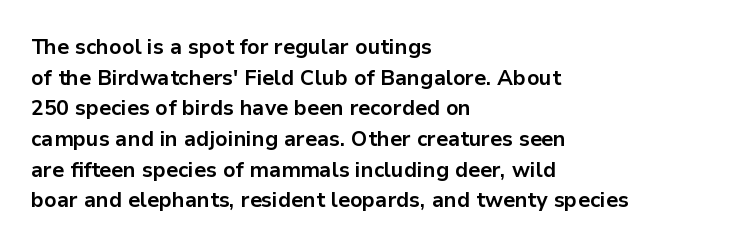
{"italic": "no", "bold": "yes", "underline": "no", "align": "left", "line_spacing": "normal", "line_spacing_ratio": 1.46, "letter_spacing": "normal", "letter_spacing_em": 0.0, "glyph_px": 21}
